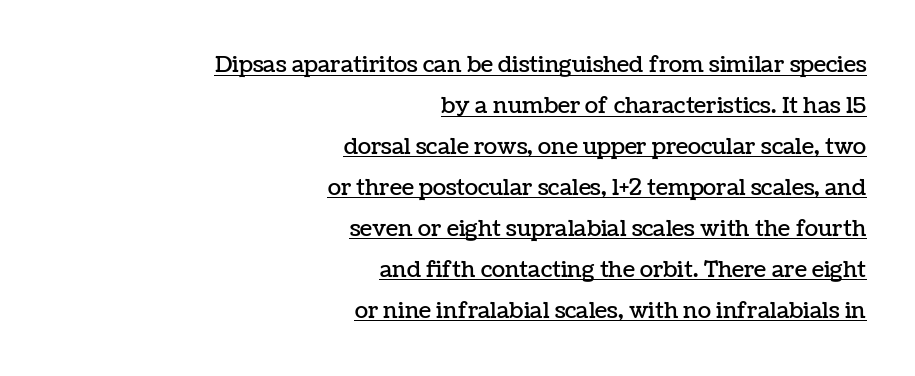
{"italic": "no", "underline": "yes", "align": "right", "line_spacing_ratio": 1.86, "letter_spacing": "normal", "letter_spacing_em": 0.0, "glyph_px": 22}
